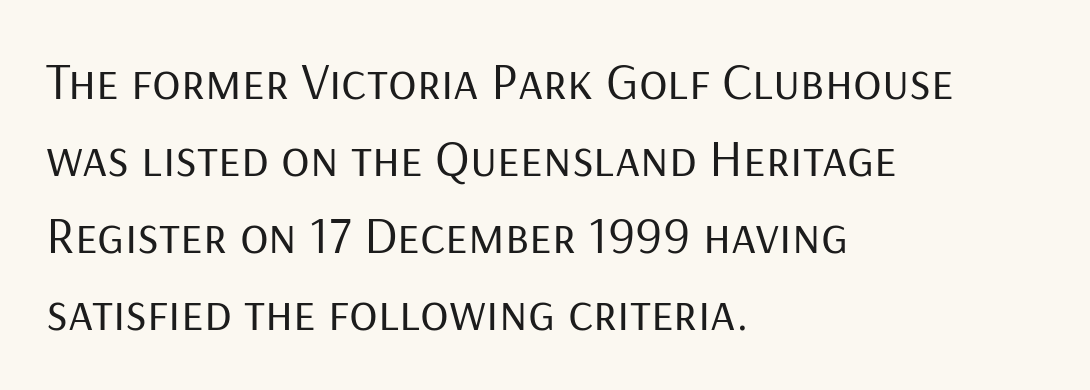
Q: Is the text bold? A: No.
Q: Is the text italic (slanted)? A: No, it is upright.
Q: Is the typeface a serif or a sans-serif typeface? A: Sans-serif.
Q: Is the text underlined? A: No.
Q: How is the paragraph aligned? A: Left-aligned.
Q: Is the spacing between letters normal or unusually wide? A: Normal.
Q: Is the spacing between lines tight, normal or loose? A: Normal.
Q: Width (condensed, normal, or wide)? A: Normal.
Q: Stroke contrast? A: Low.
Q: x-height? A: Medium.
Q: Monospaced? A: No.
